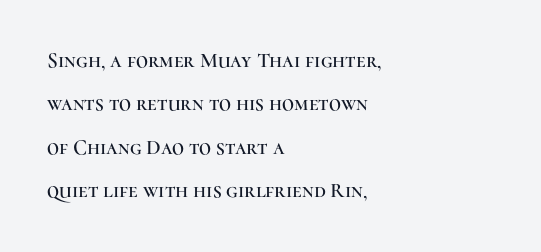
Q: Is the text italic (slanted)? A: No, it is upright.
Q: Is the text underlined? A: No.
Q: How is the paragraph aligned? A: Left-aligned.
Q: Is the spacing between letters normal or unusually wide? A: Normal.
Q: Is the spacing between lines tight, normal or loose? A: Loose.
